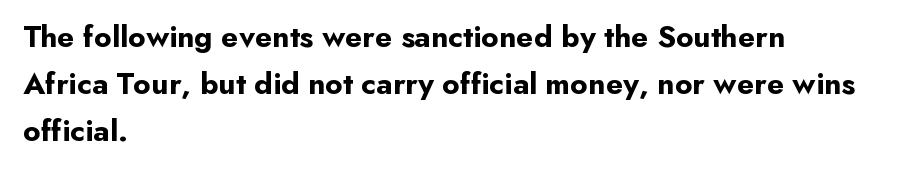
The image shows 31 px bold sans-serif type, upright; set left-aligned, normal line spacing (1.51x), normal letter spacing, not underlined; low stroke contrast and a small x-height.
